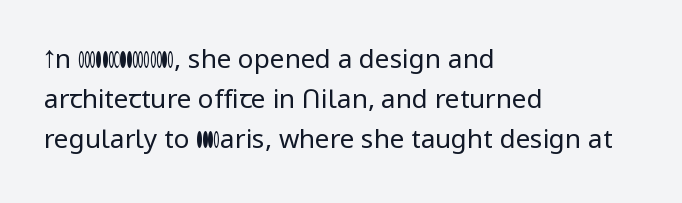
Nobody touched the tracking dial on this one. Line starts are locked; line ends wander. The block of text has a typical density, with ordinary space between rows. The glyphs are unaccompanied by any horizontal stroke below them. Notice how the stems are strictly vertical — no italics here. These glyphs show unthickened strokes, regular width or finer.
